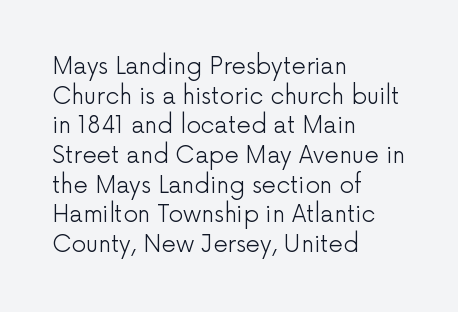
{"italic": "no", "bold": "no", "underline": "no", "align": "left", "line_spacing": "normal", "line_spacing_ratio": 1.29, "letter_spacing": "normal", "letter_spacing_em": 0.0, "glyph_px": 23}
